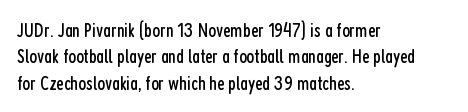
{"italic": "no", "bold": "no", "underline": "no", "align": "left", "line_spacing": "normal", "line_spacing_ratio": 1.32, "letter_spacing": "normal", "letter_spacing_em": 0.0, "glyph_px": 20}
